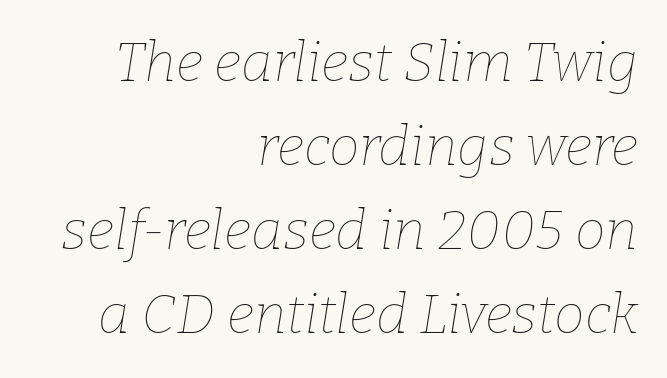
Q: Is the text bold? A: No.
Q: Is the text italic (slanted)? A: Yes, it leans right by about 9 degrees.
Q: Is the text underlined? A: No.
Q: How is the paragraph aligned? A: Right-aligned.
Q: Is the spacing between letters normal or unusually wide? A: Normal.
Q: Is the spacing between lines tight, normal or loose? A: Normal.
Q: Width (condensed, normal, or wide)? A: Normal.
Q: Stroke contrast? A: Low.
Q: x-height? A: Medium.
Q: Monospaced? A: No.
